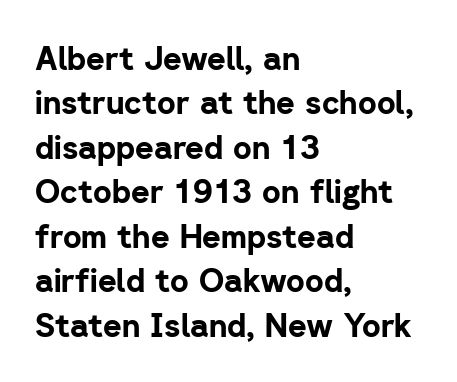
Leading matches the norm, producing a regular column. Nothing sits at the stroke ends, so this counts as sans-serif. Note the varied advance widths — an 'i' is clearly narrower than an 'm'. Just letters on the line, the space beneath them empty. Posture: vertical. The glyphs have the mass of a bold cut.
